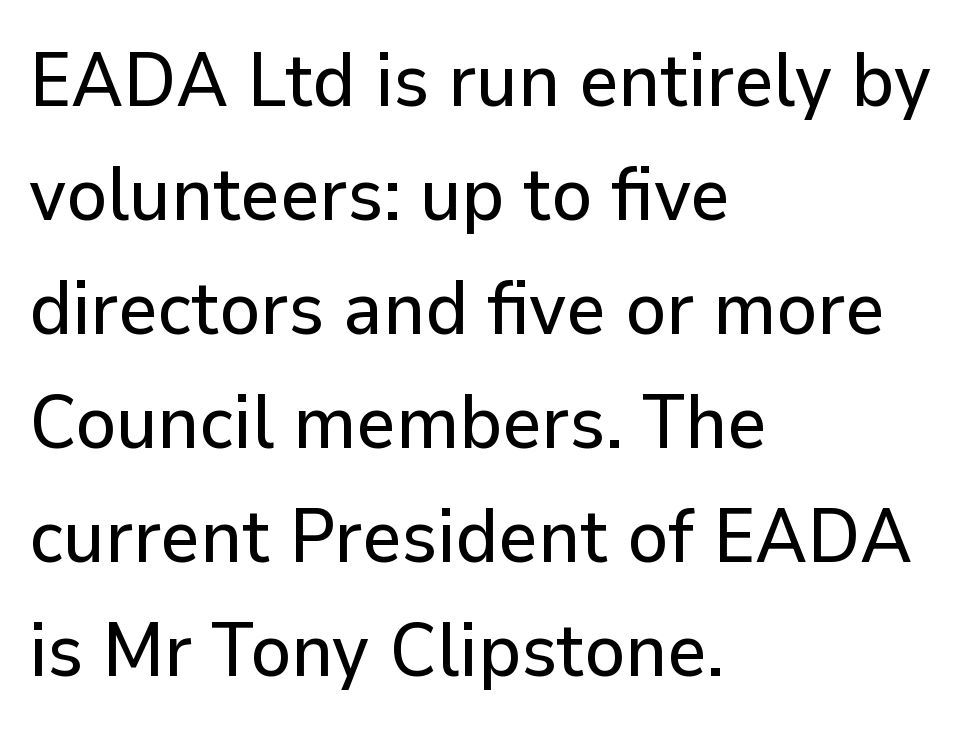
Q: Is the text italic (slanted)? A: No, it is upright.
Q: Is the typeface a serif or a sans-serif typeface? A: Sans-serif.
Q: Is the text underlined? A: No.
Q: How is the paragraph aligned? A: Left-aligned.
Q: Is the spacing between letters normal or unusually wide? A: Normal.
Q: Is the spacing between lines tight, normal or loose? A: Normal.
Q: Width (condensed, normal, or wide)? A: Normal.
Q: Stroke contrast? A: Low.
Q: x-height? A: Medium.
Q: Monospaced? A: No.
